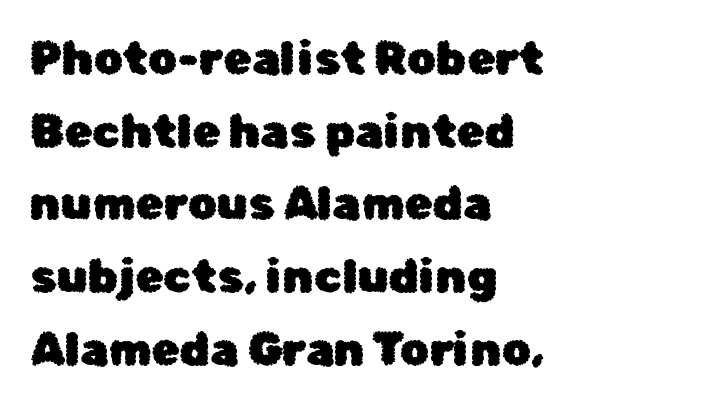
The image shows 46 px sans-serif type, upright; set left-aligned, normal line spacing (1.58x), normal letter spacing, not underlined; low stroke contrast and a medium x-height.
